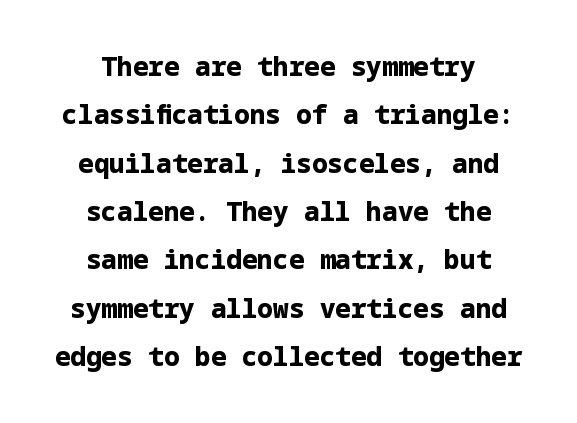
Letter spacing: default. The font's upright variant was chosen for this text. Visually the block forms a symmetrical silhouette, jagged on both flanks. You'd pick this weight for a headline — it's a proper bold.
